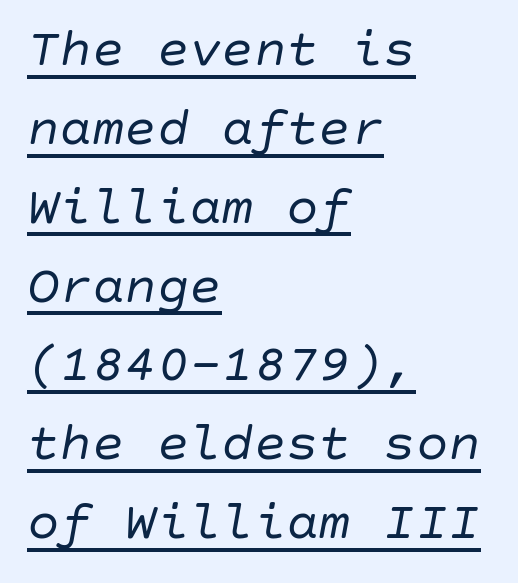
The image shows 54 px regular-weight type, italic (leaning right); set left-aligned, normal line spacing (1.46x), normal letter spacing, underlined; low stroke contrast and a large x-height.
